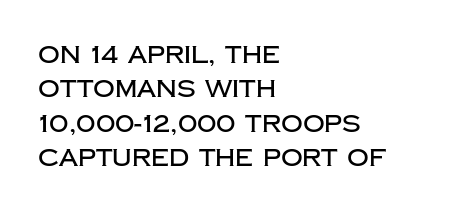
The rows are spaced the way most documents space them. Italic: no, the glyphs are upright roman. Reading down the block, your eye returns to a fixed left position each line. The words here are not underlined. Nothing unusual about the tracking: characters are spaced as the font intends.
